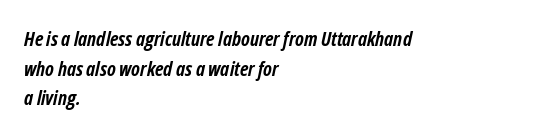
The image shows 20 px bold type, italic (leaning right); set left-aligned, normal line spacing (1.48x), normal letter spacing, not underlined.
